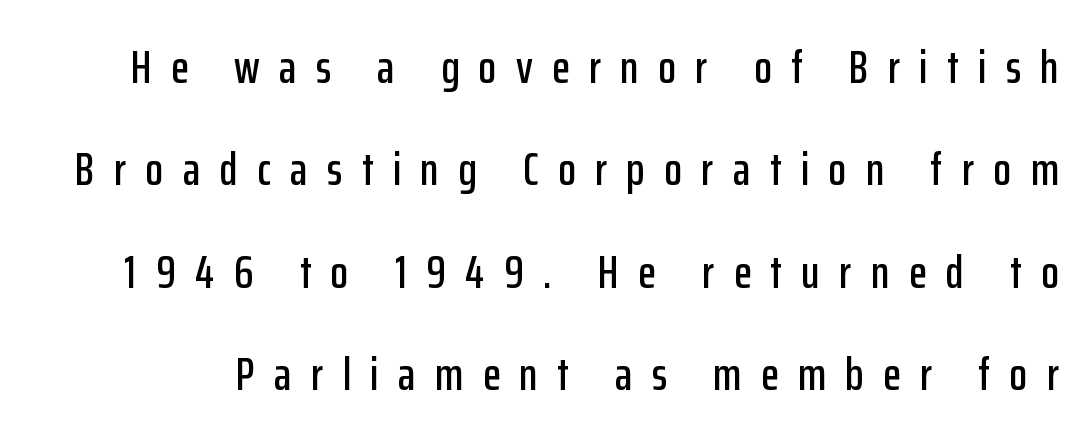
{"serif": "no", "italic": "no", "width": "condensed", "stroke_contrast": "low", "x_height": "medium", "monospaced": "no", "underline": "no", "line_spacing": "loose", "line_spacing_ratio": 2.18, "letter_spacing": "wide", "letter_spacing_em": 0.41, "glyph_px": 47}
